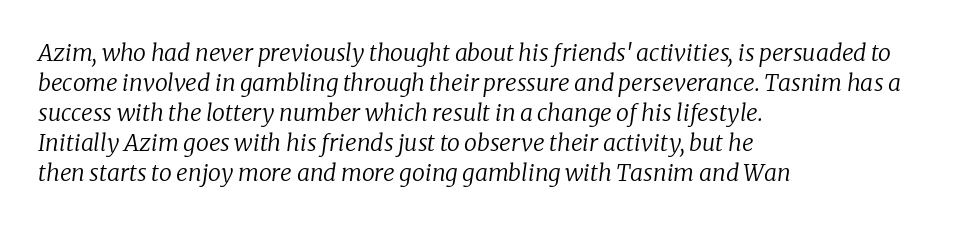
{"italic": "yes", "lean": "right", "slant_degrees": 8, "bold": "no", "underline": "no", "align": "left", "line_spacing": "normal", "line_spacing_ratio": 1.3, "letter_spacing": "normal", "letter_spacing_em": 0.0, "glyph_px": 23}
